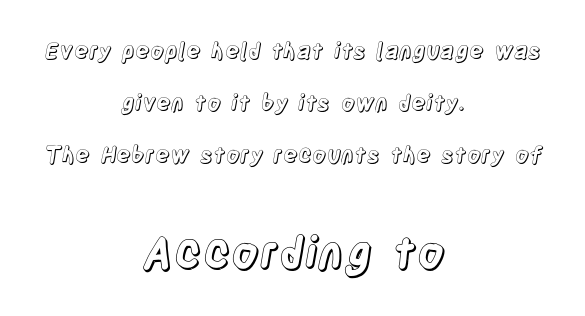
Q: Is the text italic (slanted)? A: Yes.
Q: Is the text underlined? A: No.
Q: How is the paragraph aligned? A: Centered.
Q: Is the spacing between letters normal or unusually wide? A: Normal.
Q: Is the spacing between lines tight, normal or loose? A: Loose.
Q: Which block of text is set in a larger size, the first (top) or the second (bottom)? A: The second (bottom) one.
Q: Width (condensed, normal, or wide)? A: Condensed.
Q: x-height? A: Large.
Q: Monospaced? A: No.
